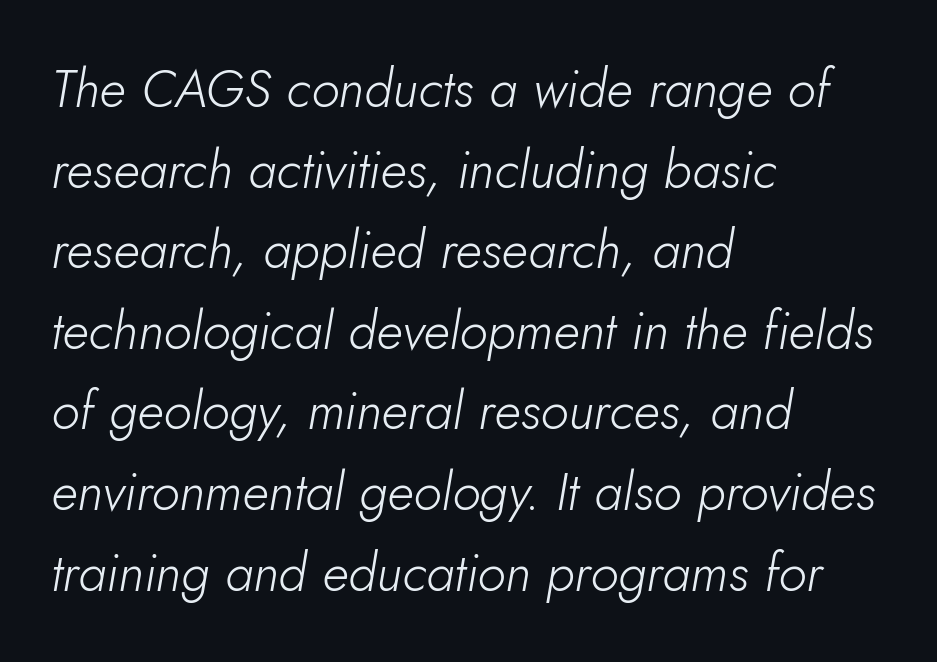
The image shows 52 px light type, italic (leaning right); set left-aligned, normal line spacing (1.55x), normal letter spacing, not underlined; low stroke contrast and a small x-height.
